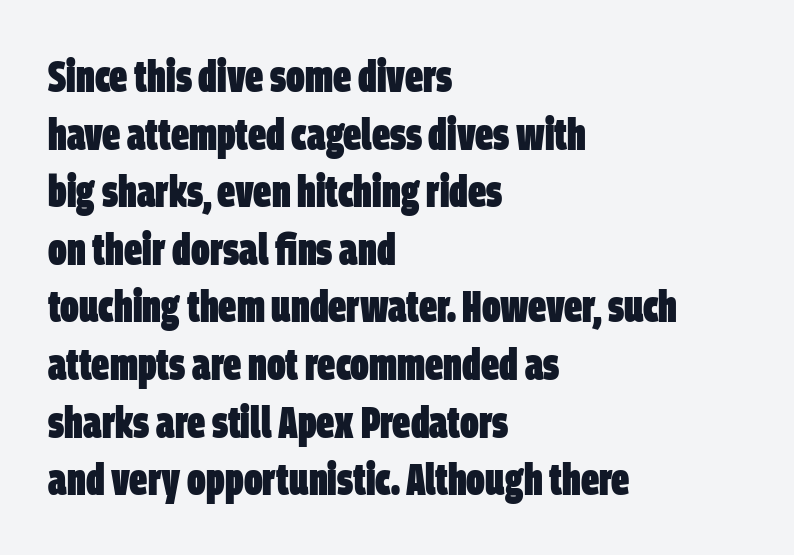
The lines in this sample share a left origin and differ only in where they stop. Varying glyph widths throughout — classic text-font behaviour. A typesetter would call this leading conventional body-copy spacing. Heavy-handed strokes throughout: this text is bold.
